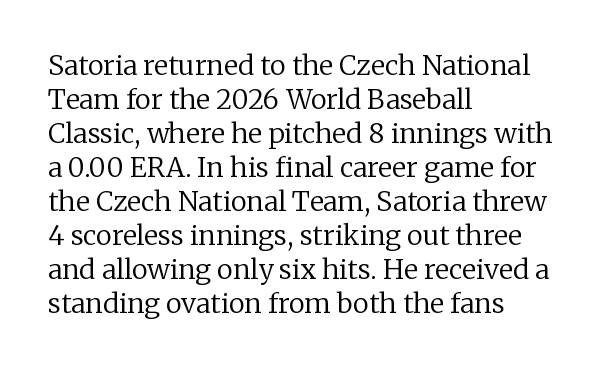
The image shows 27 px text type, upright; set left-aligned, normal line spacing (1.26x), normal letter spacing, not underlined.
